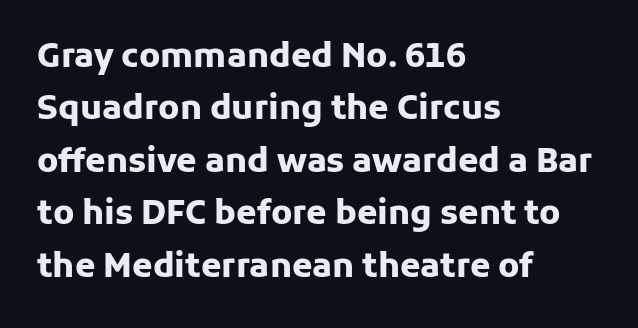
Which margin do the lines hug? The left one — the right edge is uneven. One glance says typical: line gaps are just what's usual. What weight is shown? A full bold with thick strokes. The typeface chosen for these lines omits serifs. This is roman type, the default non-slanted kind. Default kerning and tracking; the words read as compact shapes.
